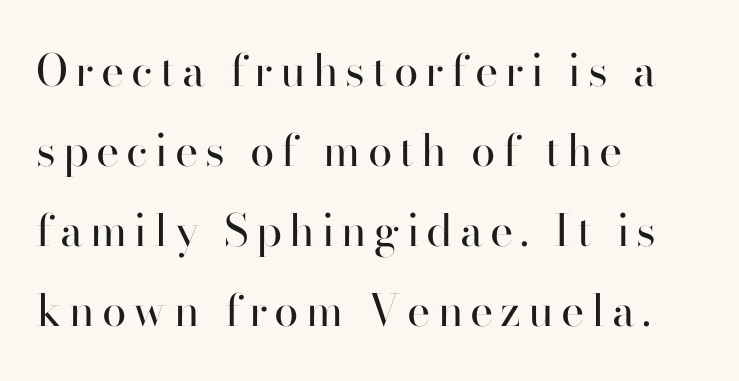
The rendering anchors every line to the left-hand side. No heavy texture on the line: the type isn't bold. Designer's note — italics off, roman on. These lines are composed in type without serifs. The gap between lines stays unmarked.
